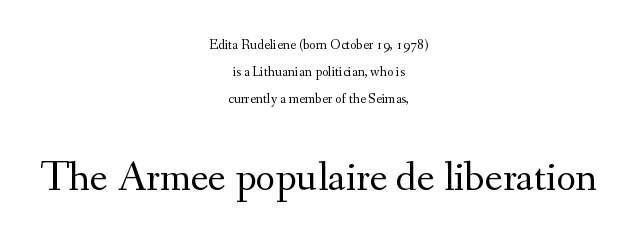
The image shows 42 px regular-weight serif type, upright; set centered, loose line spacing (1.93x), normal letter spacing, not underlined; the second (bottom) block is 3.0x larger; medium stroke contrast and a small x-height.
